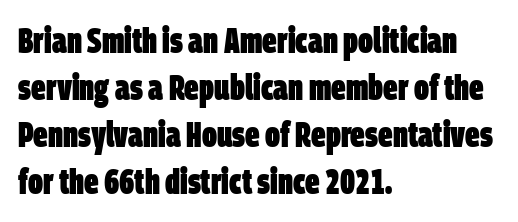
Check the space under the baseline: it is left empty. Tracking here is standard; glyphs follow each other at the usual distance. This rendering employs a face without finishing strokes, i.e., a sans-serif. These lines are rendered in a variable-pitch font. Students, this is bold: see how much ink each stroke carries. Evenly set lines give the paragraph a standard silhouette.
